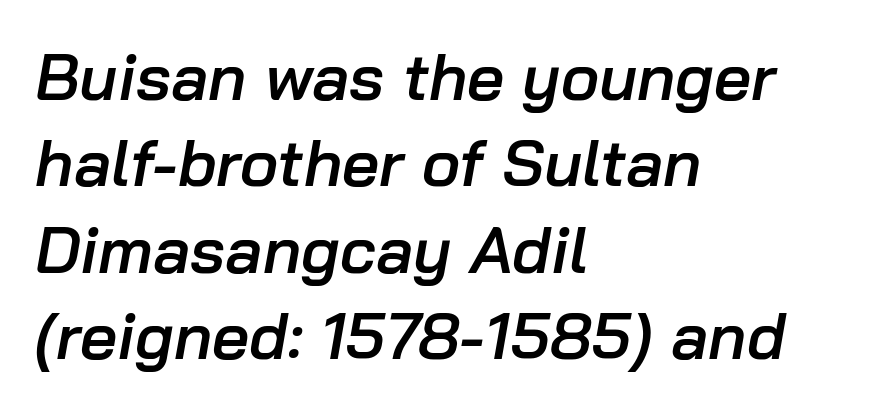
Q: Is the text bold? A: Semi-bold.
Q: Is the text italic (slanted)? A: Yes, it leans right by about 10 degrees.
Q: Is the text underlined? A: No.
Q: How is the paragraph aligned? A: Left-aligned.
Q: Is the spacing between letters normal or unusually wide? A: Normal.
Q: Is the spacing between lines tight, normal or loose? A: Normal.
Q: Width (condensed, normal, or wide)? A: Normal.
Q: Stroke contrast? A: Low.
Q: x-height? A: Medium.
Q: Monospaced? A: No.
